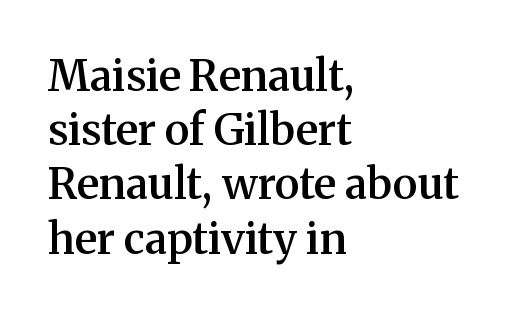
Q: Is the text bold? A: Semi-bold.
Q: Is the text italic (slanted)? A: No, it is upright.
Q: Is the typeface a serif or a sans-serif typeface? A: Serif.
Q: Is the text underlined? A: No.
Q: How is the paragraph aligned? A: Left-aligned.
Q: Is the spacing between letters normal or unusually wide? A: Normal.
Q: Is the spacing between lines tight, normal or loose? A: Normal.
Q: Width (condensed, normal, or wide)? A: Normal.
Q: Stroke contrast? A: Medium.
Q: x-height? A: Medium.
Q: Monospaced? A: No.
